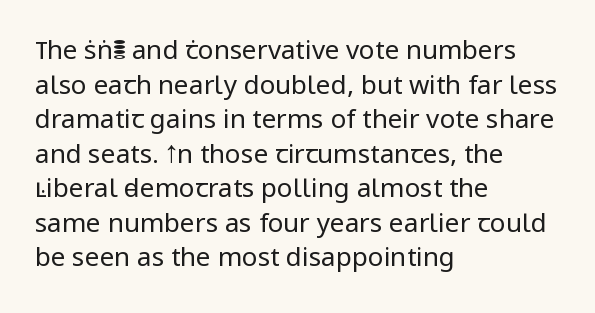
Q: Is the text bold? A: No.
Q: Is the text italic (slanted)? A: No, it is upright.
Q: Is the text underlined? A: No.
Q: How is the paragraph aligned? A: Left-aligned.
Q: Is the spacing between letters normal or unusually wide? A: Normal.
Q: Is the spacing between lines tight, normal or loose? A: Normal.
